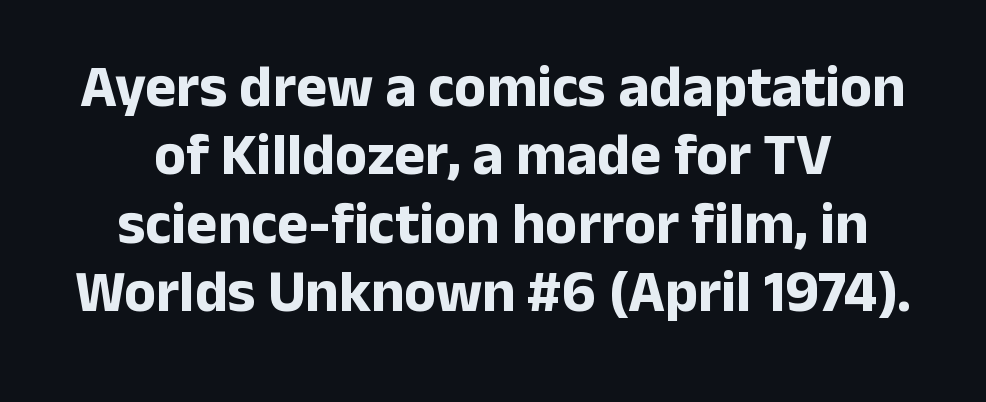
{"serif": "no", "italic": "no", "bold": "yes", "weight": "bold", "width": "normal", "stroke_contrast": "low", "x_height": "medium", "monospaced": "no", "underline": "no", "align": "center", "line_spacing_ratio": 1.16, "letter_spacing": "normal", "letter_spacing_em": 0.0, "glyph_px": 59}
